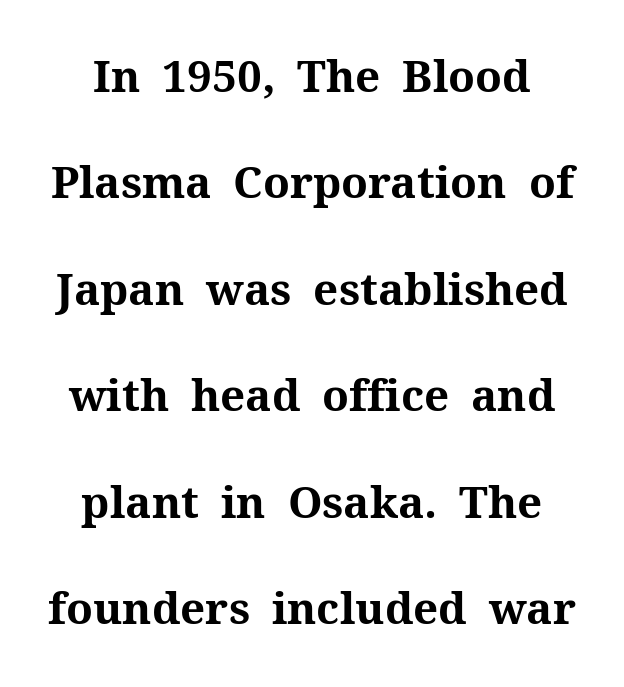
{"serif": "yes", "italic": "no", "bold": "yes", "weight": "bold", "width": "normal", "stroke_contrast": "medium", "x_height": "medium", "monospaced": "no", "underline": "no", "line_spacing": "loose", "line_spacing_ratio": 2.42, "letter_spacing": "normal", "letter_spacing_em": 0.0, "glyph_px": 44}
